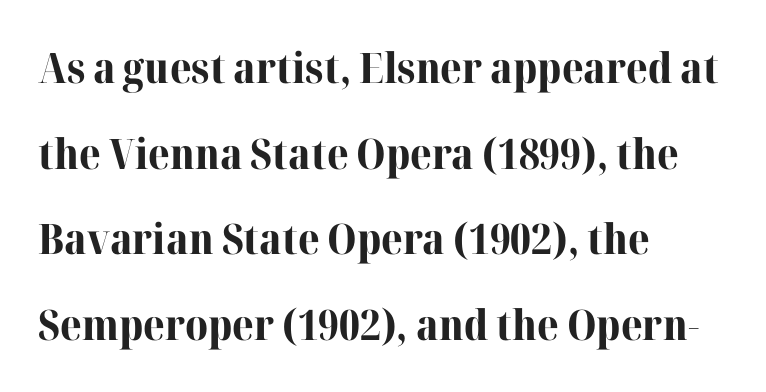
{"serif": "yes", "italic": "no", "bold": "yes", "weight": "bold", "width": "normal", "stroke_contrast": "high", "x_height": "medium", "monospaced": "no", "underline": "no", "align": "left", "line_spacing": "loose", "line_spacing_ratio": 2.04, "letter_spacing": "normal", "letter_spacing_em": 0.0, "glyph_px": 42}
